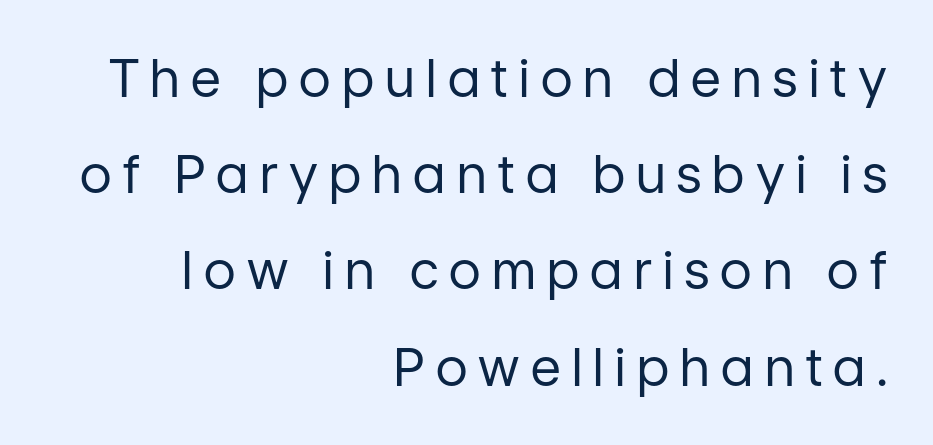
Q: Is the text bold? A: No.
Q: Is the text italic (slanted)? A: No, it is upright.
Q: Is the typeface a serif or a sans-serif typeface? A: Sans-serif.
Q: Is the text underlined? A: No.
Q: How is the paragraph aligned? A: Right-aligned.
Q: Is the spacing between letters normal or unusually wide? A: Unusually wide.
Q: Width (condensed, normal, or wide)? A: Normal.
Q: Stroke contrast? A: Low.
Q: x-height? A: Medium.
Q: Monospaced? A: No.
